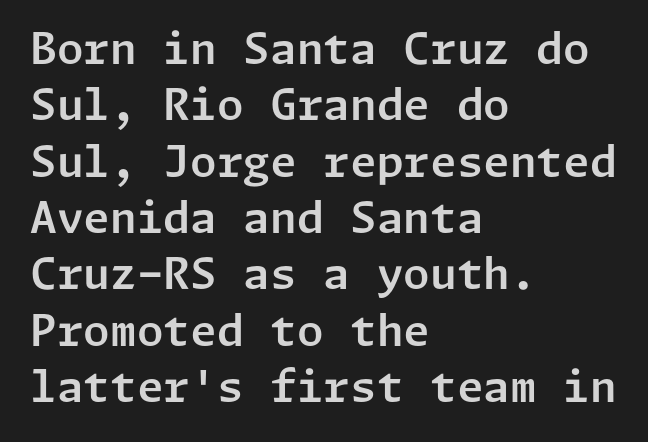
The image shows 43 px sans-serif type, upright; set left-aligned, normal line spacing (1.31x), normal letter spacing, not underlined; low stroke contrast and a medium x-height.
